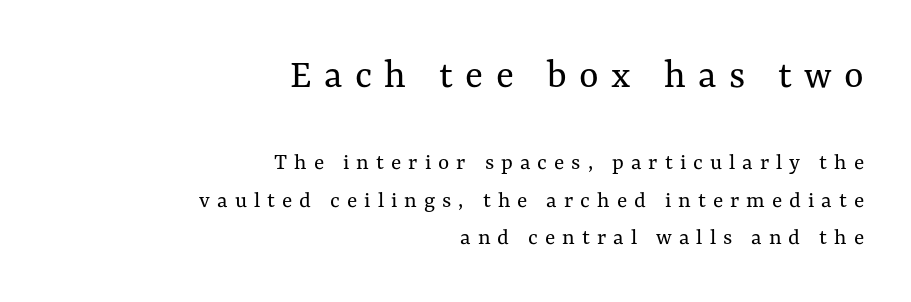
{"italic": "no", "bold": "no", "weight": "regular", "width": "normal", "stroke_contrast": "medium", "x_height": "medium", "monospaced": "no", "underline": "no", "align": "right", "line_spacing": "normal", "line_spacing_ratio": 1.56, "letter_spacing": "wide", "letter_spacing_em": 0.29, "larger_block": "first", "size_ratio": 1.75, "glyph_px": 42}
